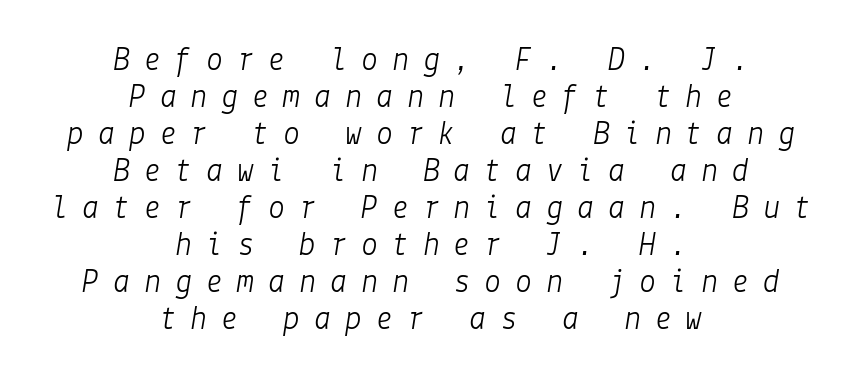
Descenders are the only things crossing below the line. Observe the wide spacing: letters keep a clear distance from each other. This is not heavy type; no bold has been used. Layout note: lines centered.
